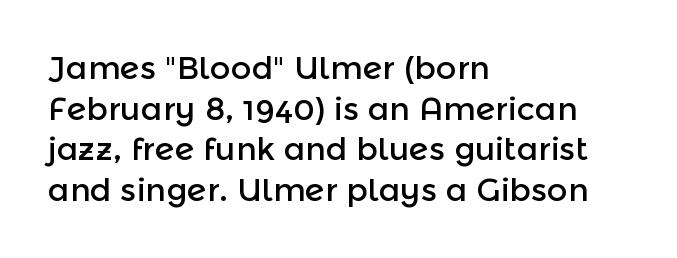
Q: Is the text italic (slanted)? A: No, it is upright.
Q: Is the typeface a serif or a sans-serif typeface? A: Sans-serif.
Q: Is the text underlined? A: No.
Q: How is the paragraph aligned? A: Left-aligned.
Q: Is the spacing between letters normal or unusually wide? A: Normal.
Q: Is the spacing between lines tight, normal or loose? A: Normal.
Q: Width (condensed, normal, or wide)? A: Normal.
Q: x-height? A: Medium.
Q: Monospaced? A: No.
